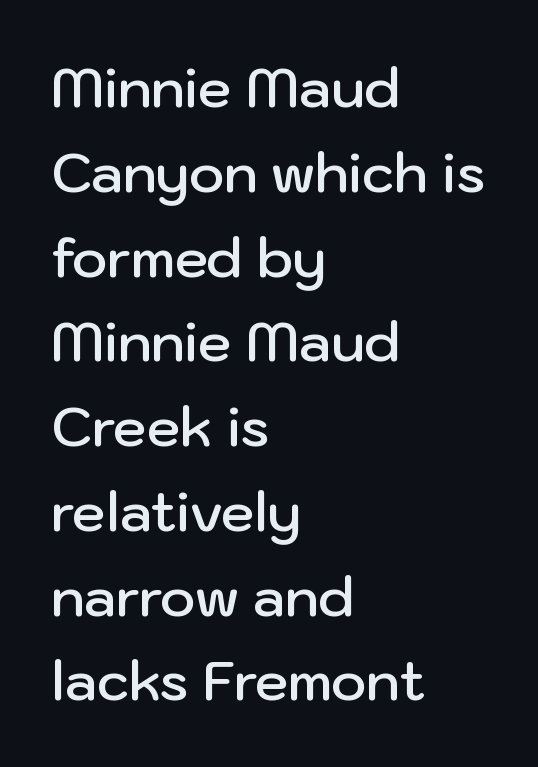
{"serif": "no", "italic": "no", "bold": "semi", "weight": "semibold", "width": "normal", "stroke_contrast": "low", "x_height": "medium", "monospaced": "no", "underline": "no", "align": "left", "line_spacing": "normal", "line_spacing_ratio": 1.57, "letter_spacing": "normal", "letter_spacing_em": 0.0, "glyph_px": 54}
